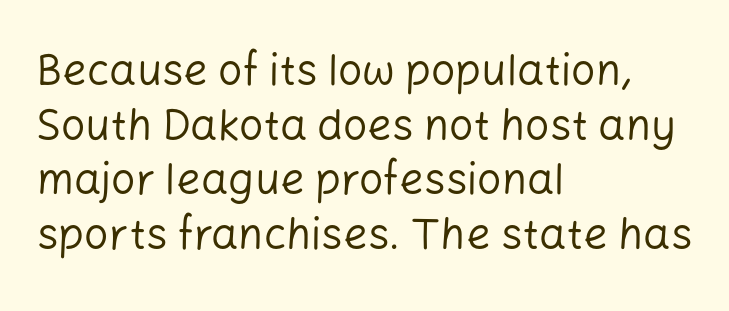
{"serif": "no", "italic": "no", "bold": "no", "weight": "regular", "width": "normal", "stroke_contrast": "low", "x_height": "medium", "monospaced": "no", "underline": "no", "align": "left", "line_spacing": "normal", "line_spacing_ratio": 1.27, "letter_spacing": "normal", "letter_spacing_em": 0.0, "glyph_px": 43}
